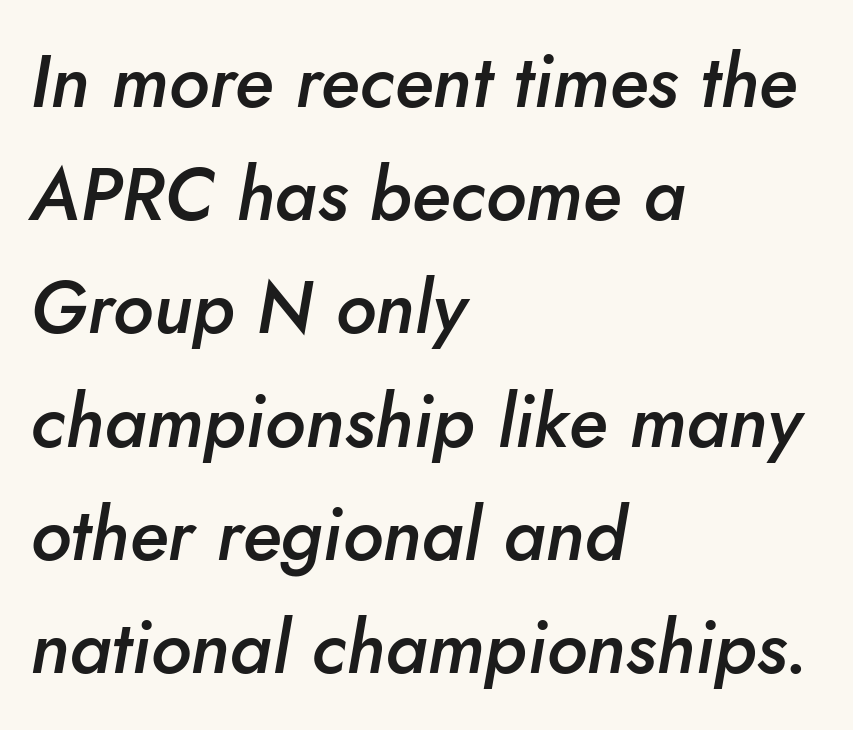
Q: Is the text bold? A: Semi-bold.
Q: Is the text italic (slanted)? A: Yes, it leans right by about 10 degrees.
Q: Is the text underlined? A: No.
Q: How is the paragraph aligned? A: Left-aligned.
Q: Is the spacing between letters normal or unusually wide? A: Normal.
Q: Is the spacing between lines tight, normal or loose? A: Normal.
Q: Width (condensed, normal, or wide)? A: Normal.
Q: Stroke contrast? A: Low.
Q: x-height? A: Small.
Q: Monospaced? A: No.
